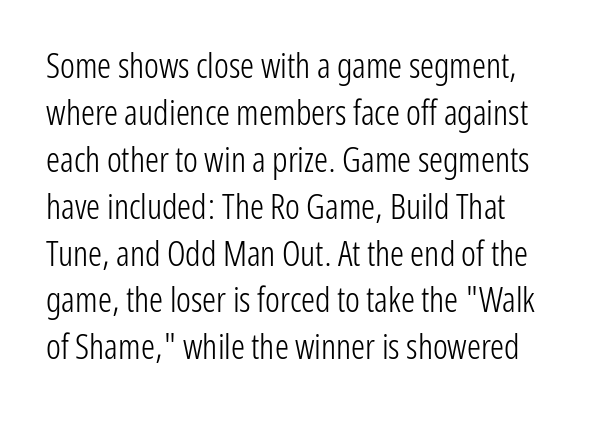
{"serif": "no", "italic": "no", "bold": "no", "weight": "light", "width": "condensed", "stroke_contrast": "low", "x_height": "medium", "monospaced": "no", "underline": "no", "align": "left", "line_spacing": "normal", "line_spacing_ratio": 1.34, "letter_spacing": "normal", "letter_spacing_em": 0.0, "glyph_px": 35}
